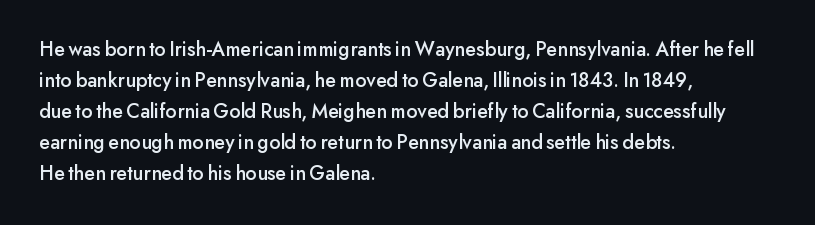
Q: Is the text italic (slanted)? A: No, it is upright.
Q: Is the text underlined? A: No.
Q: How is the paragraph aligned? A: Left-aligned.
Q: Is the spacing between letters normal or unusually wide? A: Normal.
Q: Is the spacing between lines tight, normal or loose? A: Normal.
